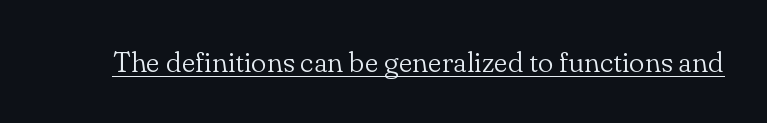
{"serif": "yes", "italic": "no", "bold": "no", "weight": "light", "width": "normal", "stroke_contrast": "low", "x_height": "small", "monospaced": "no", "underline": "yes", "letter_spacing": "normal", "letter_spacing_em": 0.0, "glyph_px": 29}
